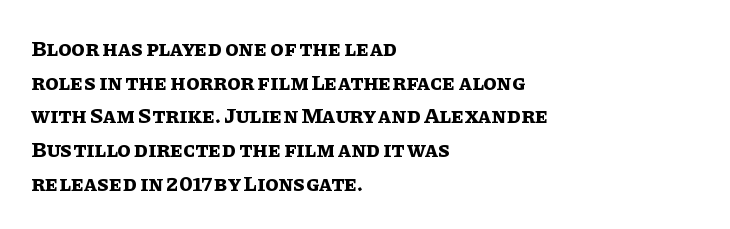
{"italic": "no", "bold": "yes", "underline": "no", "align": "left", "line_spacing": "normal", "line_spacing_ratio": 1.53, "letter_spacing": "normal", "letter_spacing_em": 0.0, "glyph_px": 22}
